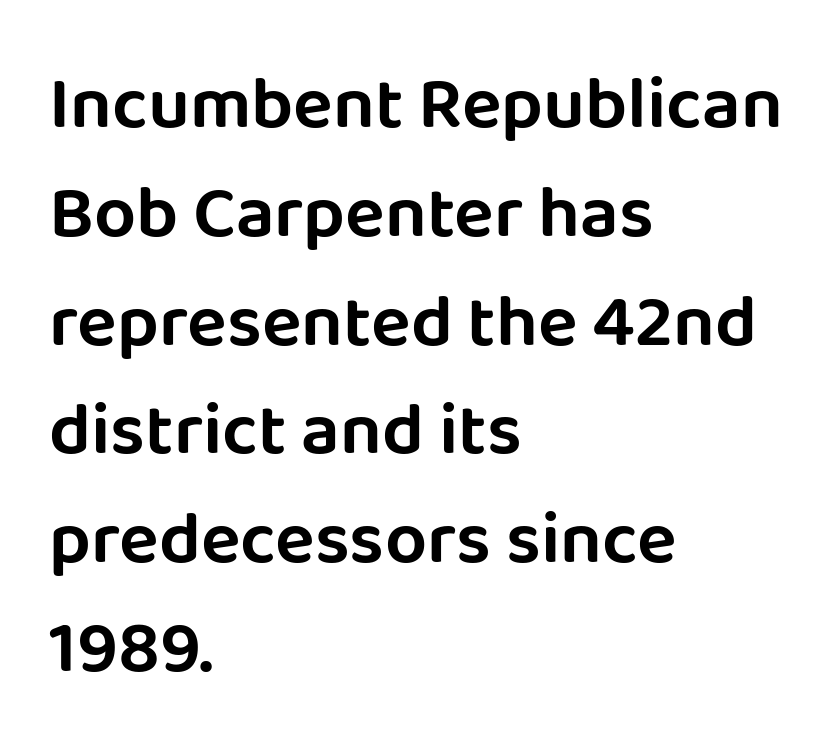
The image shows 74 px sans-serif type, upright; set left-aligned, normal line spacing (1.47x), normal letter spacing, not underlined; low stroke contrast and a large x-height.
